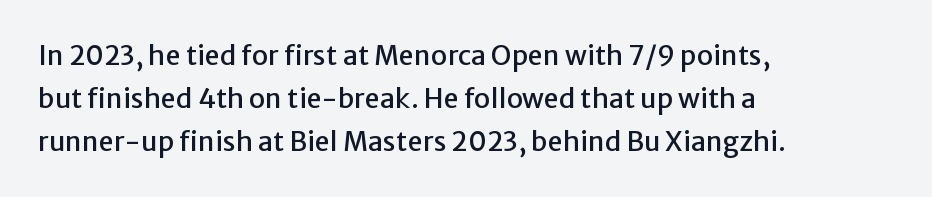
{"italic": "no", "underline": "no", "align": "left", "line_spacing": "normal", "line_spacing_ratio": 1.59, "letter_spacing": "normal", "letter_spacing_em": 0.0, "glyph_px": 27}
